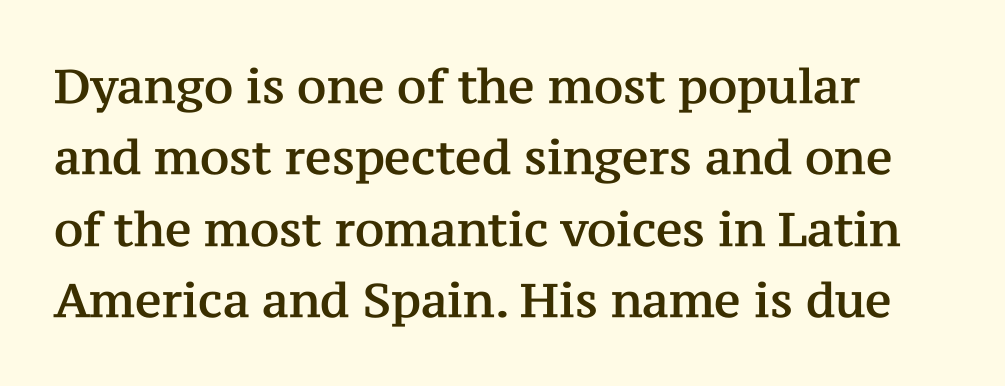
The image shows 47 px serif type, upright; set left-aligned, normal line spacing (1.52x), normal letter spacing, not underlined; medium stroke contrast and a medium x-height.
